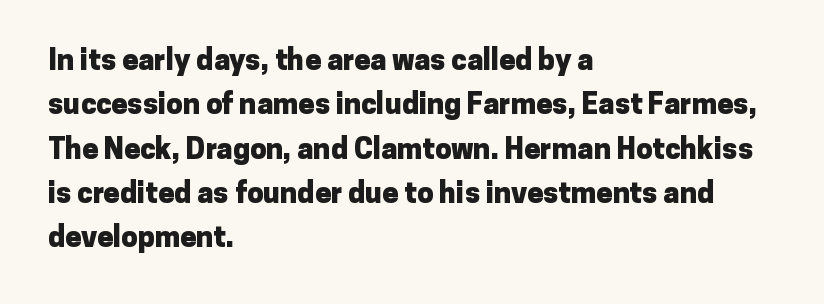
Each word holds together tightly as a unit, with standard inter-letter gaps. How would I describe the line gaps? Plain and ordinary. Chunky letters — that's bold for sure. A student would call this left alignment; a typographer would say flush left, rag right.
